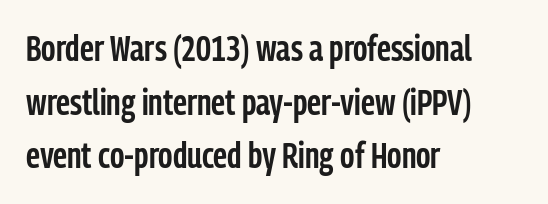
Successive baselines arrive at the customary interval. This is roman type, the default non-slanted kind. Only glyphs here, with clear space below each row. Stems and bowls a touch heavier than normal — semibold.
